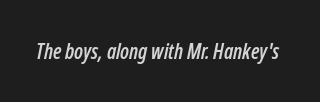
{"italic": "yes", "lean": "right", "slant_degrees": 12, "underline": "no", "letter_spacing": "normal", "letter_spacing_em": 0.0, "glyph_px": 21}
